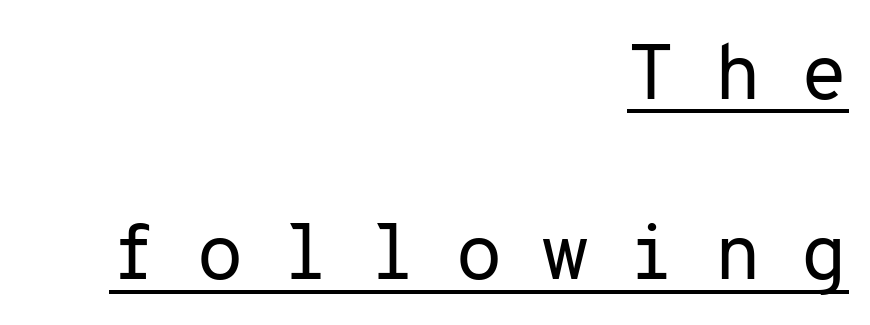
The compositor pushed each line to the right boundary. The passage shown stacks its lines with a broad gap. These lines are rendered in a fixed-pitch font. This sample uses a sans-serif face. Glyph-to-glyph distance is far greater than everyday printed text. This is not heavy type; no bold has been used.
